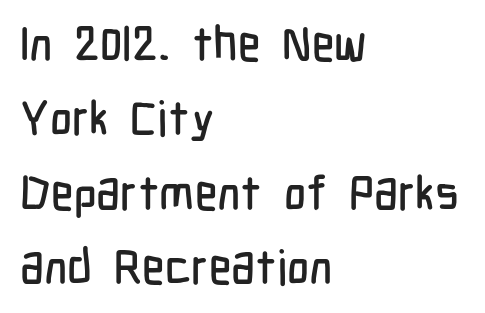
The image shows 48 px condensed sans-serif type, upright; set left-aligned, normal line spacing (1.55x), normal letter spacing, not underlined; low stroke contrast and a medium x-height.
